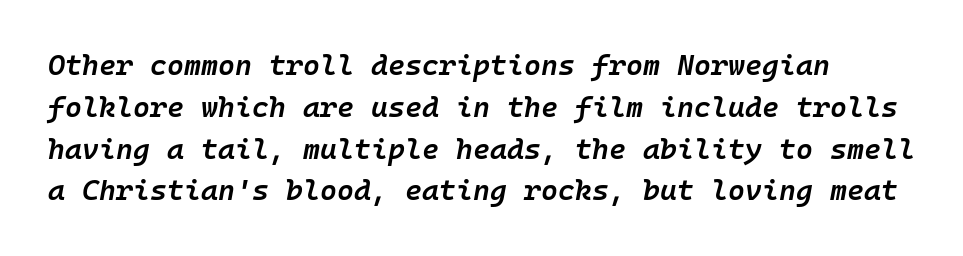
Unmarked baselines from the first word to the last. The face used here is monospaced, like something from a code editor. Summary of weight: moderately heavy, a semibold. Emphasis-style slanted type is in use.
